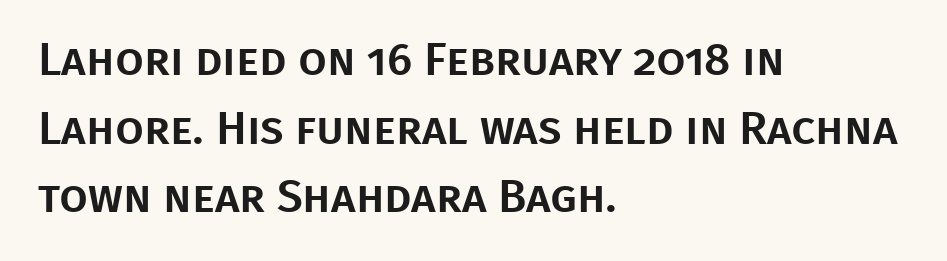
The image shows 46 px sans-serif type, upright; set left-aligned, normal line spacing (1.49x), normal letter spacing, not underlined; low stroke contrast and a large x-height.
